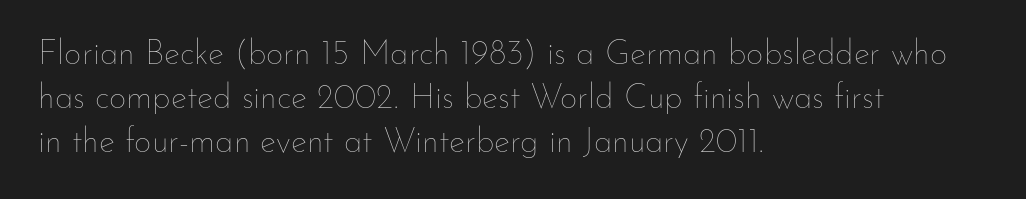
The image shows 34 px thin type, upright; set left-aligned, normal line spacing (1.29x), normal letter spacing, not underlined; low stroke contrast and a small x-height.
